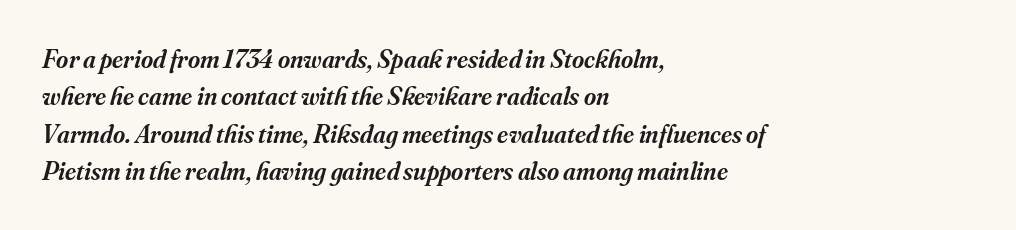
Compared with an ordinary text face, these strokes are moderately heavier — a semibold. Casual observation: everything's shoved over to the left. The tracking reads as untouched default to a designer's eye. Successive baselines arrive at the customary interval.
